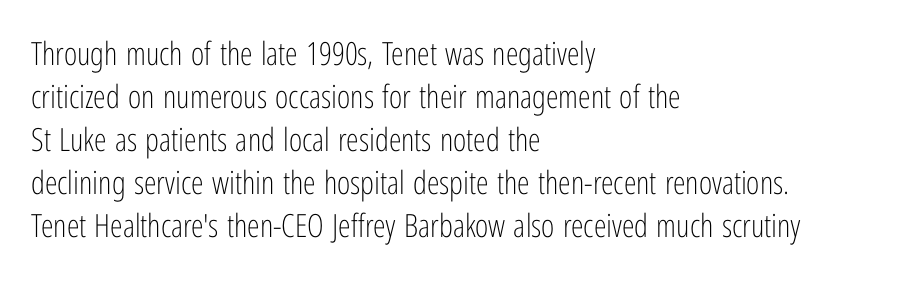
The image shows 32 px light, condensed sans-serif type, upright; set left-aligned, normal line spacing (1.34x), normal letter spacing, not underlined; low stroke contrast and a medium x-height.
